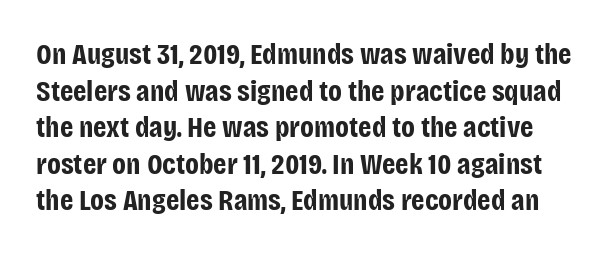
The image shows 30 px bold, condensed sans-serif type, upright; set line spacing 1.22x, normal letter spacing, not underlined; low stroke contrast and a large x-height.
